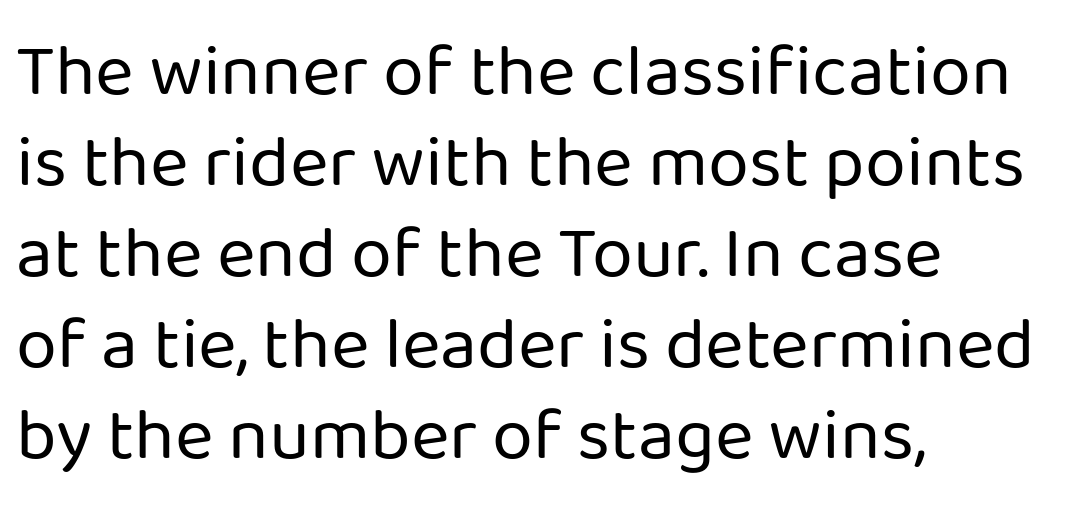
The image shows 74 px regular-weight sans-serif type, upright; set left-aligned, line spacing 1.23x, normal letter spacing, not underlined; low stroke contrast and a medium x-height.
